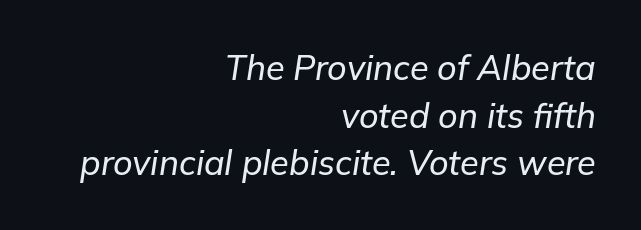
{"italic": "yes", "lean": "right", "slant_degrees": 9, "width": "normal", "stroke_contrast": "low", "x_height": "medium", "monospaced": "no", "underline": "no", "align": "right", "line_spacing": "normal", "line_spacing_ratio": 1.4, "letter_spacing": "normal", "letter_spacing_em": 0.0, "glyph_px": 34}
